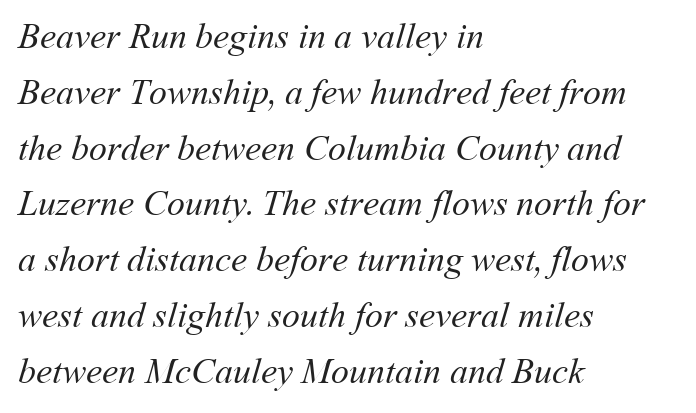
Weight: regular or lighter. Here the glyphs are tracked normally, forming tight word shapes. Underline: absent. Line starts are locked; line ends wander.
